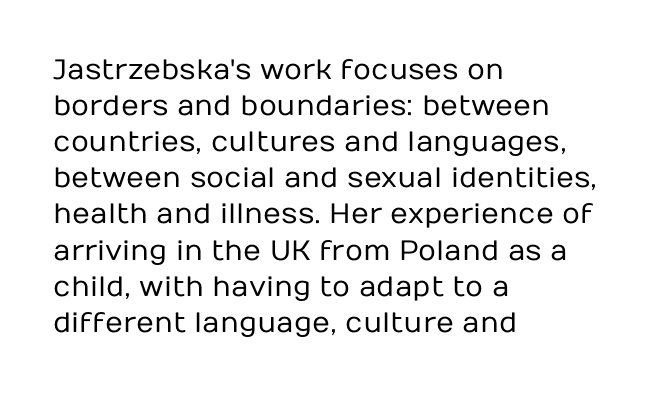
Q: Is the text bold? A: No.
Q: Is the text italic (slanted)? A: No, it is upright.
Q: Is the typeface a serif or a sans-serif typeface? A: Sans-serif.
Q: Is the text underlined? A: No.
Q: How is the paragraph aligned? A: Left-aligned.
Q: Is the spacing between letters normal or unusually wide? A: Normal.
Q: Is the spacing between lines tight, normal or loose? A: Normal.
Q: Width (condensed, normal, or wide)? A: Normal.
Q: Stroke contrast? A: Low.
Q: x-height? A: Medium.
Q: Monospaced? A: No.
